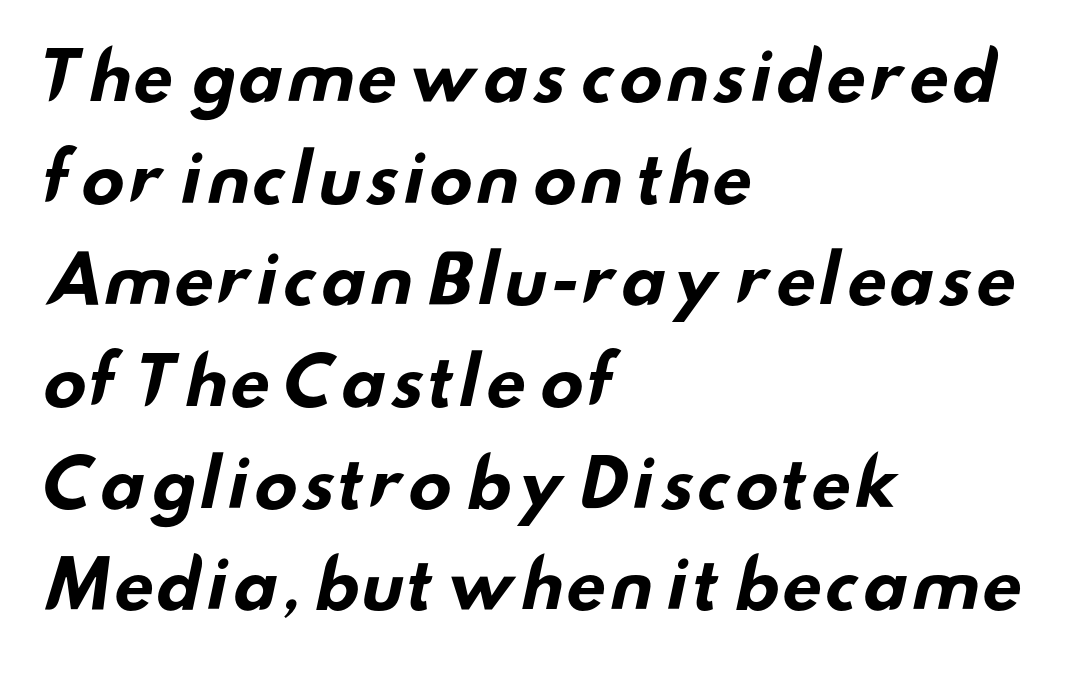
The image shows 66 px bold, wide sans-serif type; set left-aligned, normal line spacing (1.54x), normal letter spacing, not underlined; low stroke contrast and a small x-height.
